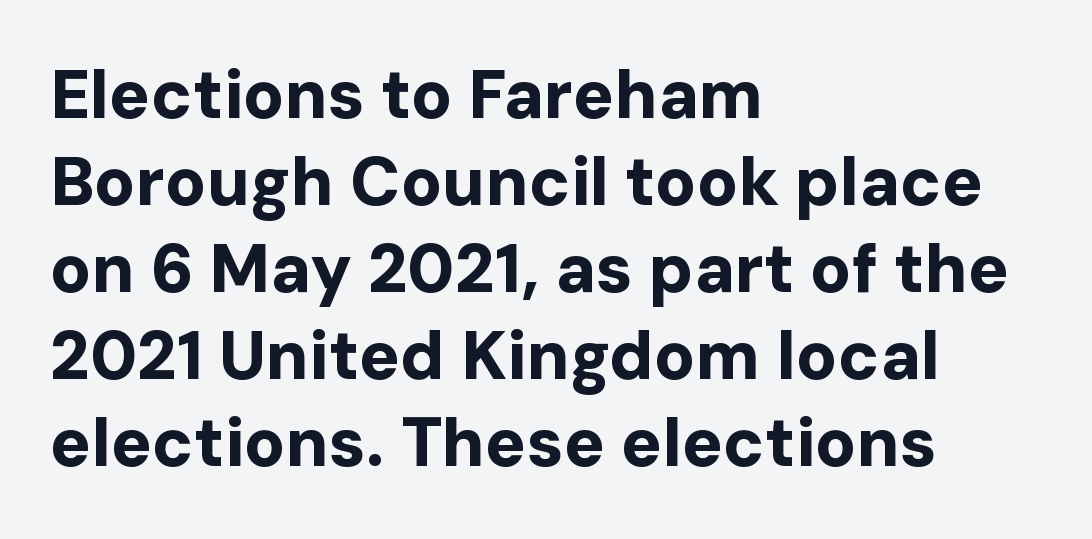
The image shows 68 px bold sans-serif type, upright; set left-aligned, normal line spacing (1.28x), normal letter spacing, not underlined; low stroke contrast and a medium x-height.
